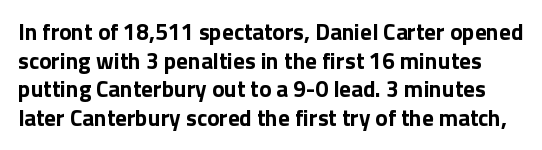
The image shows 23 px bold type, upright; set line spacing 1.24x, normal letter spacing, not underlined.
